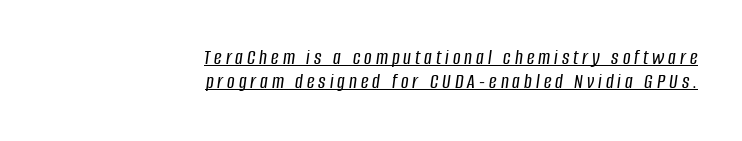
Q: Is the text italic (slanted)? A: Yes, it leans right by about 8 degrees.
Q: Is the text underlined? A: Yes.
Q: How is the paragraph aligned? A: Right-aligned.
Q: Is the spacing between lines tight, normal or loose? A: Tight.
